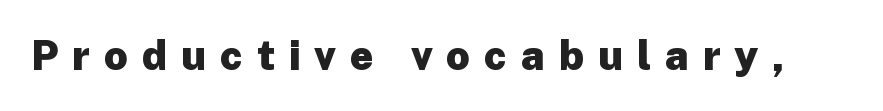
The image shows 41 px heavy sans-serif type, upright; set unusually wide letter spacing (+0.34 em), not underlined; low stroke contrast and a medium x-height.
